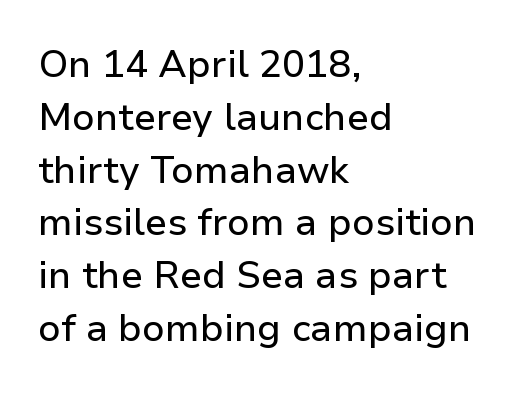
The passage is arranged the way most books set body copy — flush left. You could not count columns in this text — the font is proportionally spaced. This sample uses plain, unmodified letter spacing. The font's upright variant was chosen for this text.
